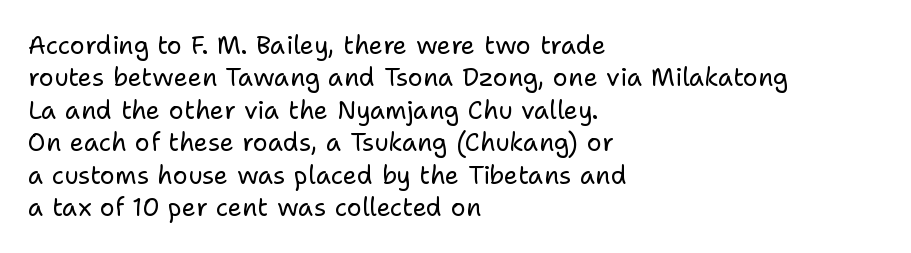
Q: Is the text bold? A: No.
Q: Is the text italic (slanted)? A: No, it is upright.
Q: Is the text underlined? A: No.
Q: How is the paragraph aligned? A: Left-aligned.
Q: Is the spacing between letters normal or unusually wide? A: Normal.
Q: Is the spacing between lines tight, normal or loose? A: Normal.
